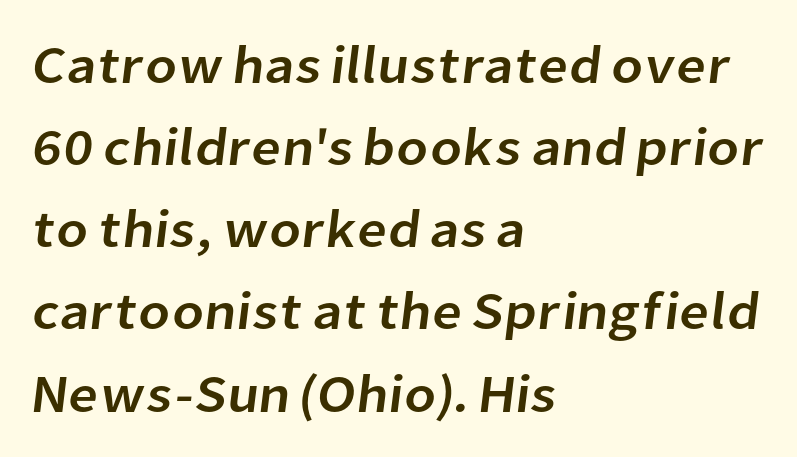
Q: Is the typeface a serif or a sans-serif typeface? A: Sans-serif.
Q: Is the text underlined? A: No.
Q: How is the paragraph aligned? A: Left-aligned.
Q: Is the spacing between letters normal or unusually wide? A: Normal.
Q: Is the spacing between lines tight, normal or loose? A: Normal.
Q: Width (condensed, normal, or wide)? A: Normal.
Q: Stroke contrast? A: Low.
Q: x-height? A: Medium.
Q: Monospaced? A: No.
